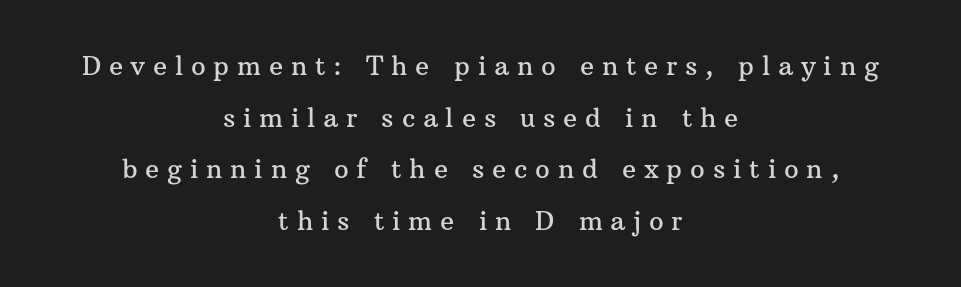
Tall strokes in this sample are plumb rather than angled. This sample trades compactness for vertical openness between lines. The words here are not underlined. The setting favours the middle, as headings and verse often do. Each word looks stretched out because of the extra space between its letters.
